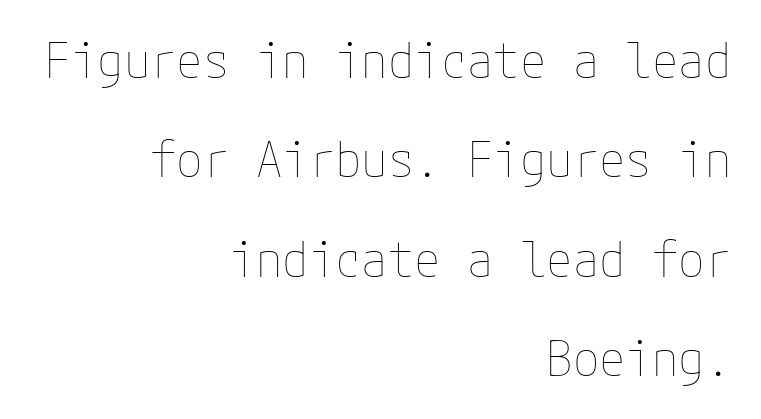
The image shows 48 px thin type, upright; set right-aligned, loose line spacing (2.07x), normal letter spacing, not underlined; low stroke contrast and a medium x-height.
